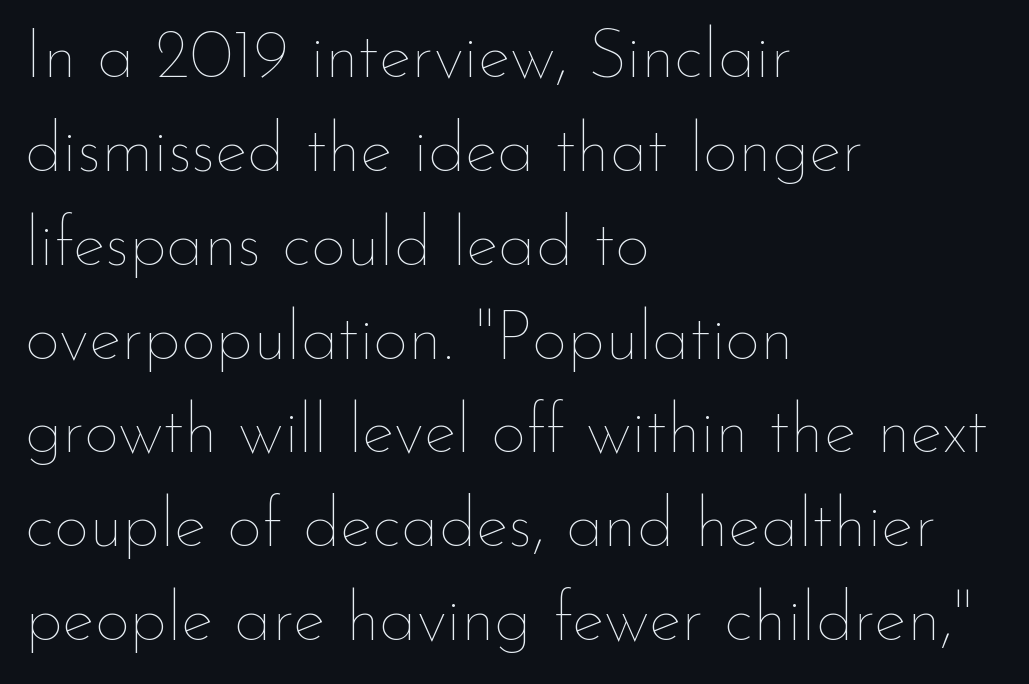
Nothing unusual about the tracking: characters are spaced as the font intends. Every stem runs plumb, perpendicular to the baseline. Is there much room between lines? A standard amount, neither cramped nor airy. The passage shown is typed in a proportional face where columns would drift. Line starts are locked; line ends wander.
